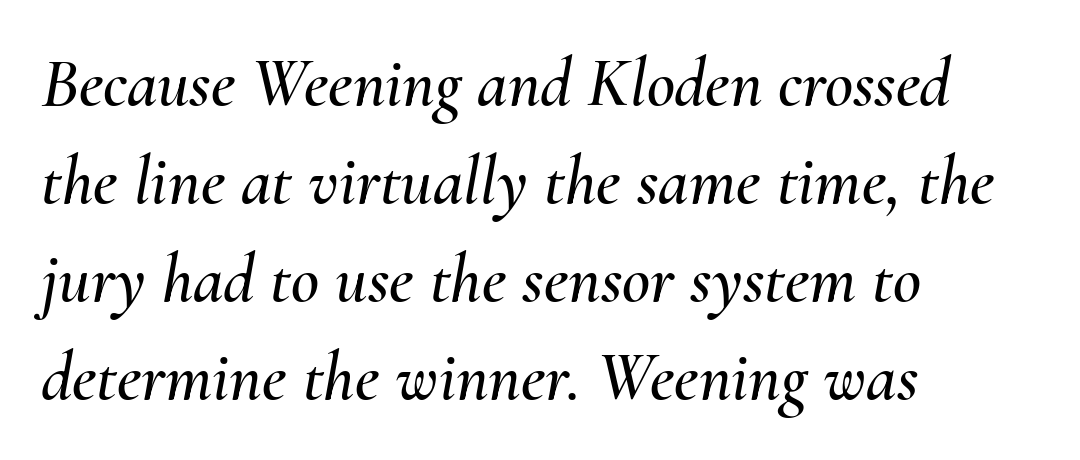
You could not count columns in this text — the font is proportionally spaced. Nobody touched the tracking dial on this one. Interline gaps are of average width in this sample. The typesetter chose a ragged-right arrangement here. This rendering features lettering with no underline. Every character sits at an angle, as italics do.
